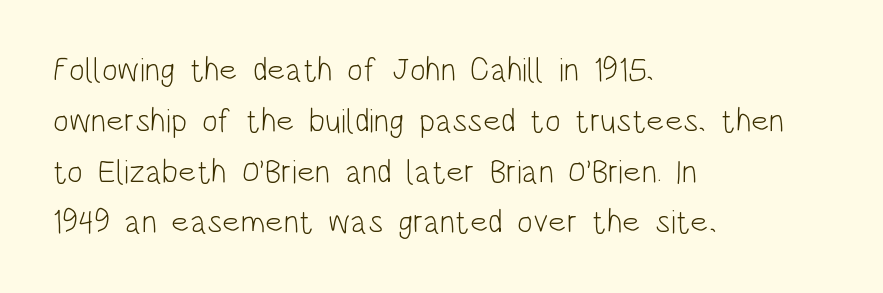
Caption: standard tracking, unaltered. Baseline-to-baseline distance is the conventional proportion of letter height. Type without underlining. The letters carry no serifs — their stems end cleanly without finishing strokes.
